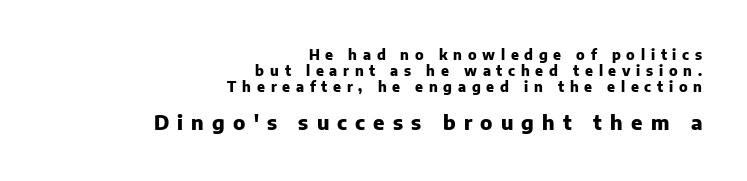
{"italic": "no", "bold": "yes", "underline": "no", "align": "right", "line_spacing": "tight", "line_spacing_ratio": 1.15, "letter_spacing": "wide", "letter_spacing_em": 0.41, "larger_block": "second", "size_ratio": 1.43, "glyph_px": 20}
